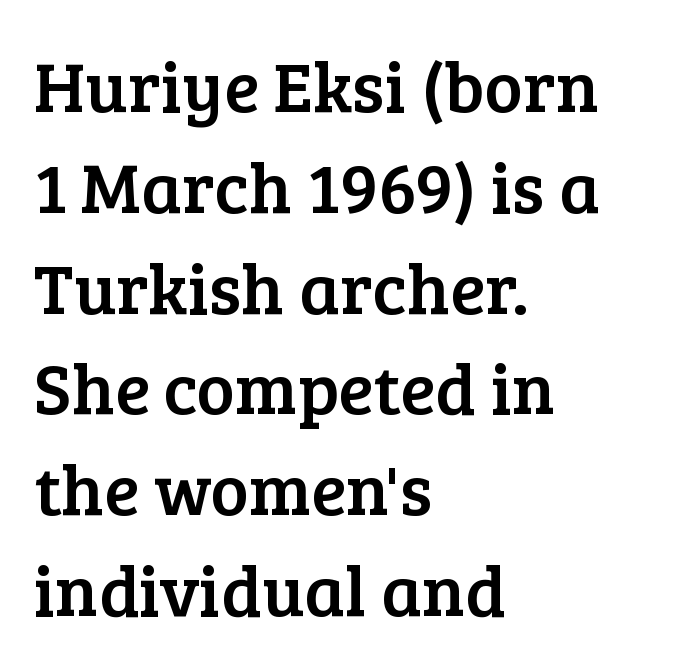
Q: Is the text italic (slanted)? A: No, it is upright.
Q: Is the typeface a serif or a sans-serif typeface? A: Serif.
Q: Is the text underlined? A: No.
Q: How is the paragraph aligned? A: Left-aligned.
Q: Is the spacing between letters normal or unusually wide? A: Normal.
Q: Is the spacing between lines tight, normal or loose? A: Normal.
Q: Width (condensed, normal, or wide)? A: Normal.
Q: Stroke contrast? A: Low.
Q: x-height? A: Medium.
Q: Monospaced? A: No.
